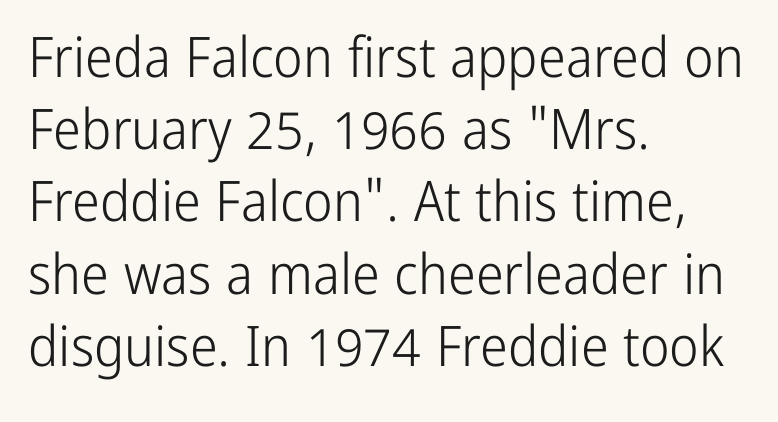
The image shows 56 px light, condensed sans-serif type, upright; set left-aligned, normal line spacing (1.29x), normal letter spacing, not underlined; low stroke contrast and a medium x-height.
